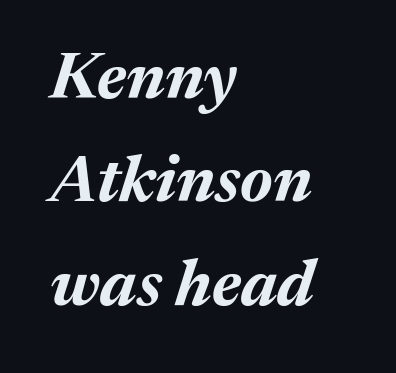
The image shows 65 px bold type, italic (leaning right); set left-aligned, normal line spacing (1.59x), normal letter spacing, not underlined; medium stroke contrast and a medium x-height.
